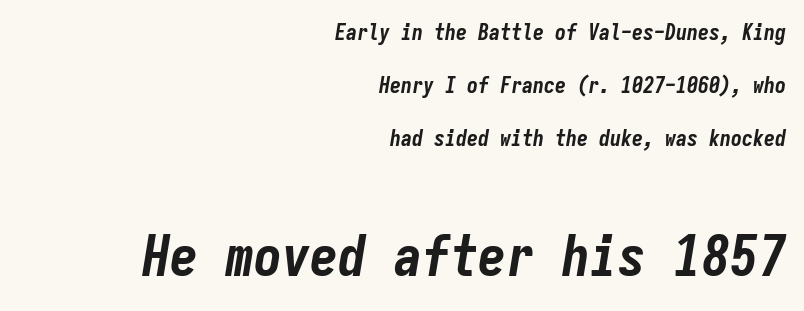
Q: Is the text bold? A: Yes.
Q: Is the text italic (slanted)? A: Yes, it leans right by about 9 degrees.
Q: Is the text underlined? A: No.
Q: How is the paragraph aligned? A: Right-aligned.
Q: Is the spacing between letters normal or unusually wide? A: Normal.
Q: Is the spacing between lines tight, normal or loose? A: Loose.
Q: Which block of text is set in a larger size, the first (top) or the second (bottom)? A: The second (bottom) one.
Q: Width (condensed, normal, or wide)? A: Condensed.
Q: Stroke contrast? A: Low.
Q: x-height? A: Medium.
Q: Monospaced? A: Yes.
